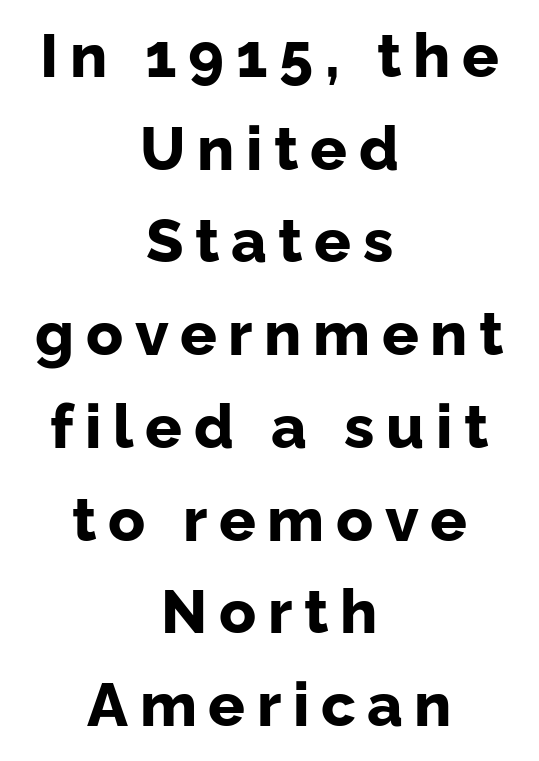
The image shows 61 px bold sans-serif type, upright; set centered, normal line spacing (1.52x), not underlined; low stroke contrast and a medium x-height.
